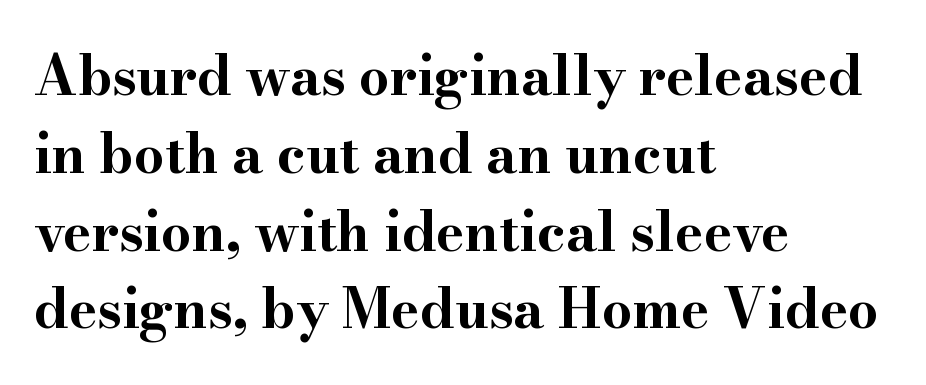
{"serif": "yes", "italic": "no", "bold": "yes", "weight": "bold", "width": "wide", "stroke_contrast": "high", "x_height": "small", "monospaced": "no", "underline": "no", "align": "left", "line_spacing": "normal", "line_spacing_ratio": 1.44, "letter_spacing": "normal", "letter_spacing_em": 0.0, "glyph_px": 54}
